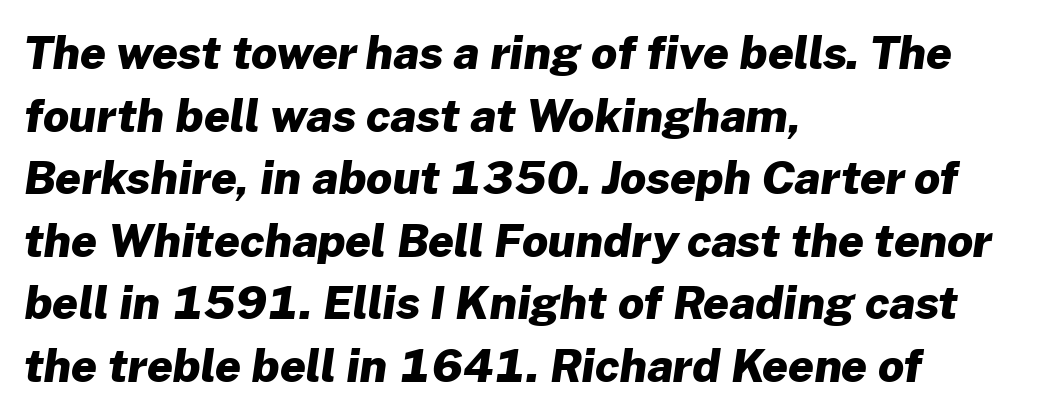
Varying glyph widths throughout — classic text-font behaviour. The lines sit at an ordinary, default distance from one another. Unmarked baselines from the first word to the last. Does the copy run flush right? No — it runs flush left. Letter spacing: default.
